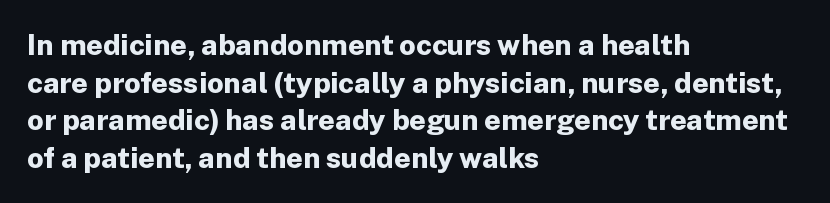
Q: Is the text bold? A: Yes.
Q: Is the text italic (slanted)? A: No, it is upright.
Q: Is the typeface a serif or a sans-serif typeface? A: Sans-serif.
Q: Is the text underlined? A: No.
Q: How is the paragraph aligned? A: Left-aligned.
Q: Is the spacing between letters normal or unusually wide? A: Normal.
Q: Is the spacing between lines tight, normal or loose? A: Normal.
Q: Width (condensed, normal, or wide)? A: Normal.
Q: Stroke contrast? A: Low.
Q: x-height? A: Medium.
Q: Monospaced? A: No.
